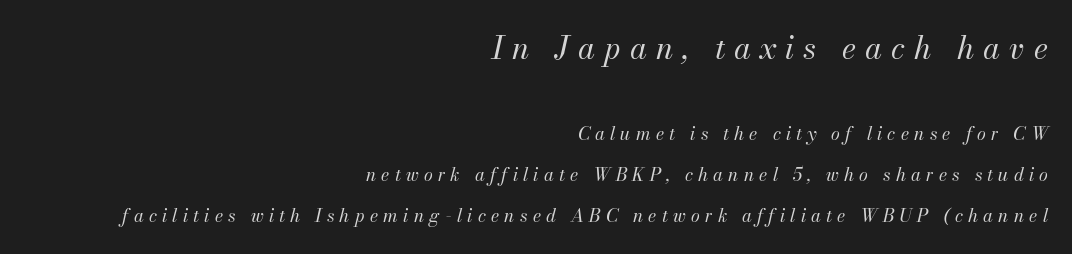
The image shows 31 px regular-weight type, italic (leaning right); set right-aligned, loose line spacing (2.27x), unusually wide letter spacing (+0.29 em), not underlined; the first (top) block is 1.72x larger; medium stroke contrast and a small x-height.
